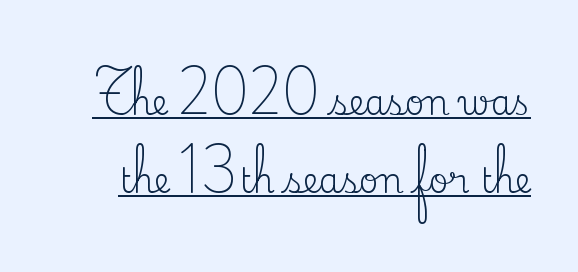
These lines are composed in type with serifs. The letters advance in unequal steps, a hallmark of proportional type. This rendering leaves character spacing at its baseline value. A baseline rule has been typeset under these characters. This block would shrink considerably if given ordinary leading; it's expanded now. Weight class: somewhere from thin through regular.
